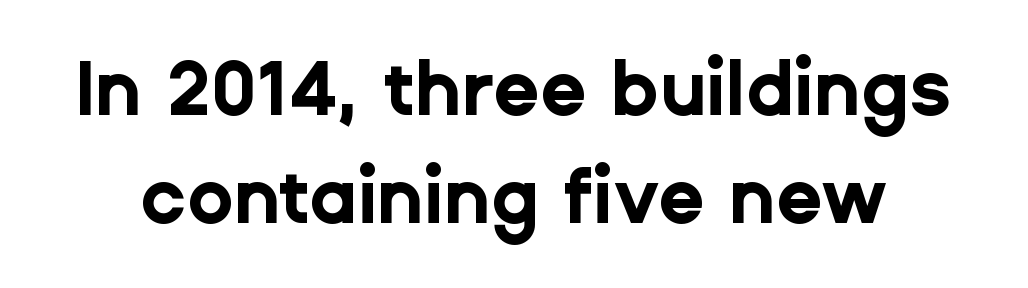
The image shows 76 px bold sans-serif type, upright; set normal line spacing (1.42x), normal letter spacing, not underlined; low stroke contrast and a medium x-height.
